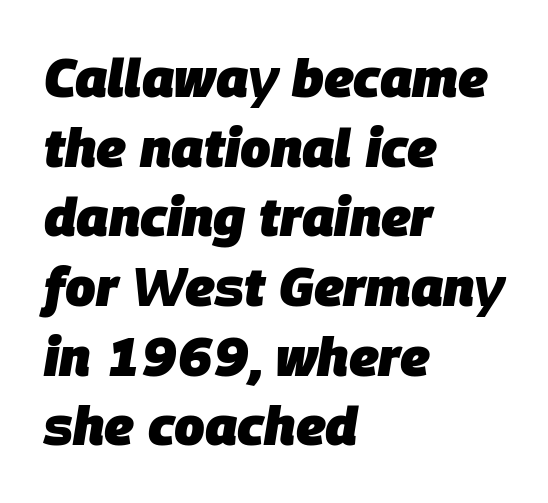
Q: Is the text bold? A: Yes.
Q: Is the text italic (slanted)? A: Yes, it leans right by about 9 degrees.
Q: Is the text underlined? A: No.
Q: How is the paragraph aligned? A: Left-aligned.
Q: Is the spacing between letters normal or unusually wide? A: Normal.
Q: Is the spacing between lines tight, normal or loose? A: Normal.
Q: Width (condensed, normal, or wide)? A: Normal.
Q: Stroke contrast? A: Low.
Q: x-height? A: Large.
Q: Monospaced? A: No.
